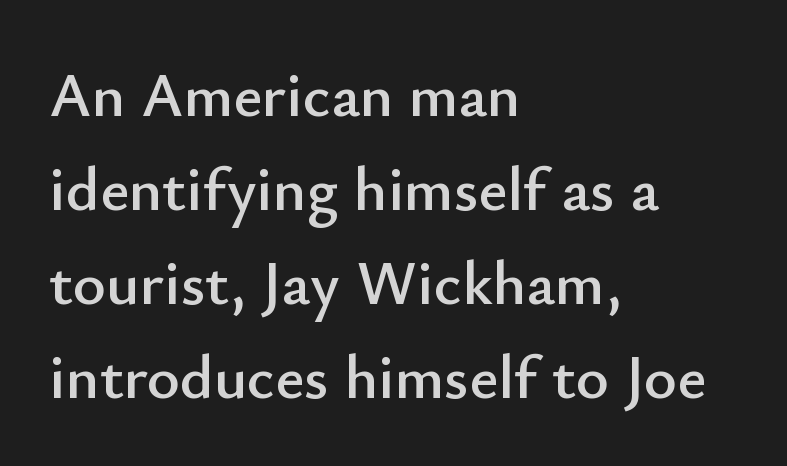
Proportional: the letters do not fall into vertical columns. Characters remain perfectly vertical along every line. Nope, no serifs anywhere on these letters. The passage shown is not underscored anywhere. Look at the tracking — it's just the regular setting, nothing added.
